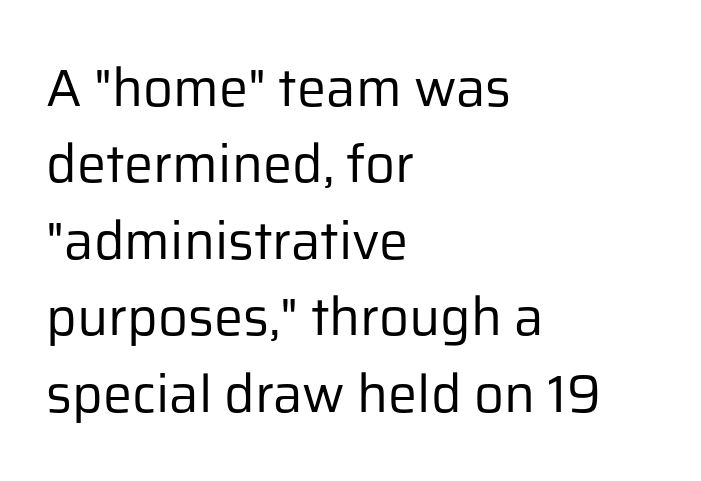
The lettering stays uniformly vertical, giving the passage a roman look. Stroke terminals: plain, sans-serif. Horizontal alignment here is leftward, the default for most running prose. Each word holds together tightly as a unit, with standard inter-letter gaps.
